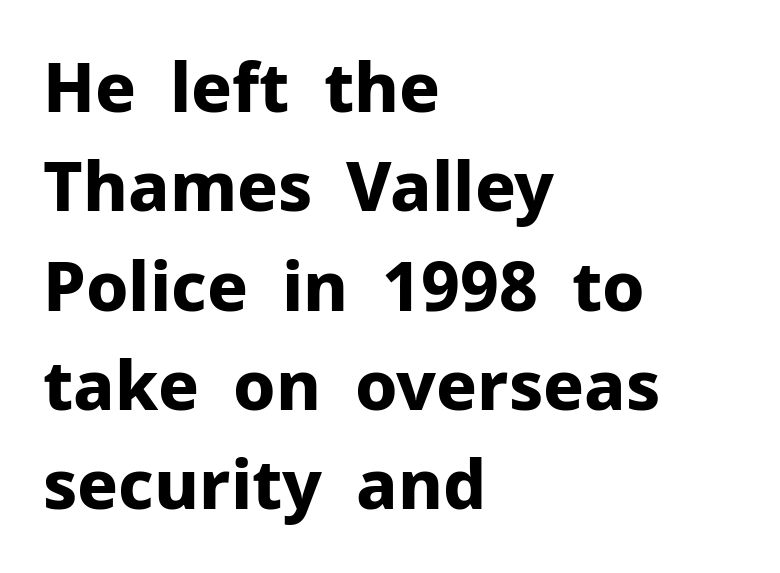
{"serif": "no", "italic": "no", "bold": "yes", "weight": "bold", "width": "normal", "stroke_contrast": "low", "x_height": "medium", "monospaced": "no", "underline": "no", "align": "left", "line_spacing": "normal", "line_spacing_ratio": 1.46, "letter_spacing": "normal", "letter_spacing_em": 0.0, "glyph_px": 68}
